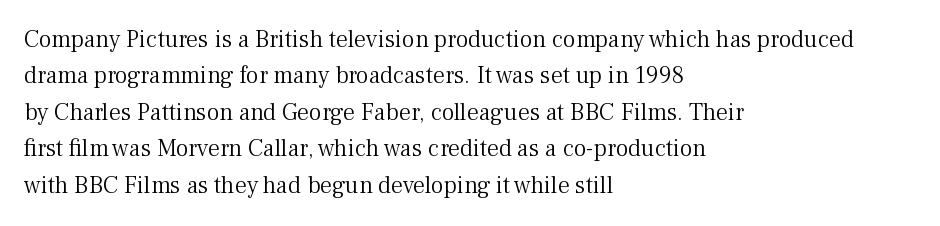
The image shows 24 px text type, upright; set left-aligned, normal line spacing (1.52x), normal letter spacing, not underlined.
